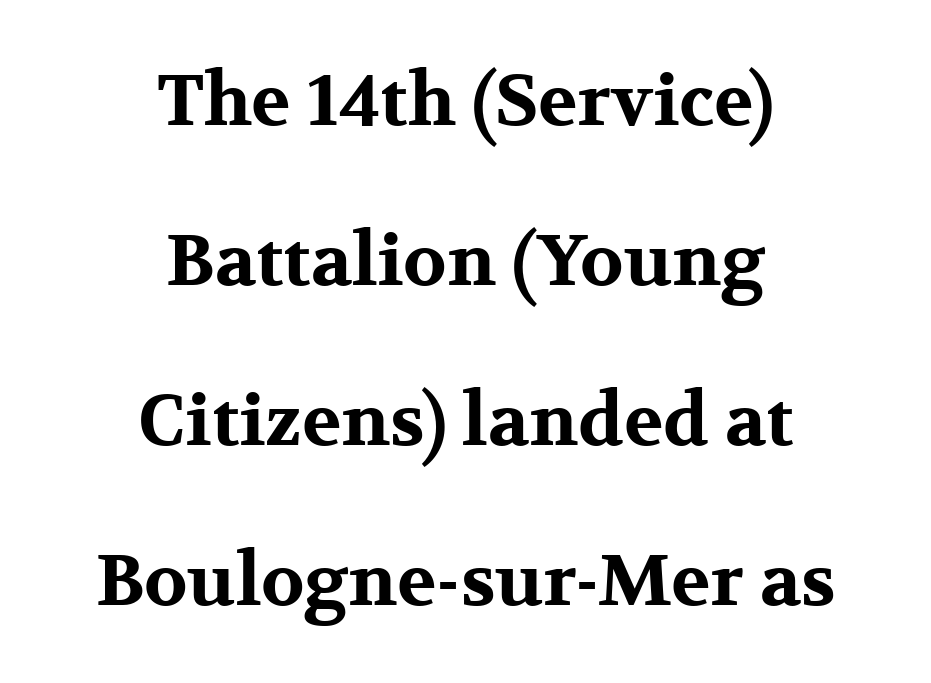
Q: Is the text bold? A: Yes.
Q: Is the text italic (slanted)? A: No, it is upright.
Q: Is the typeface a serif or a sans-serif typeface? A: Serif.
Q: Is the text underlined? A: No.
Q: How is the paragraph aligned? A: Centered.
Q: Is the spacing between letters normal or unusually wide? A: Normal.
Q: Is the spacing between lines tight, normal or loose? A: Loose.
Q: Width (condensed, normal, or wide)? A: Wide.
Q: Stroke contrast? A: Medium.
Q: x-height? A: Medium.
Q: Monospaced? A: No.
